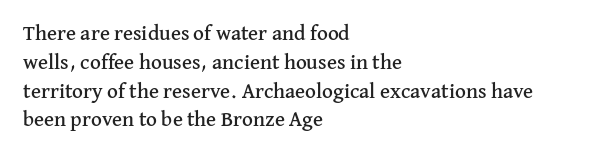
{"italic": "no", "underline": "no", "align": "left", "line_spacing": "normal", "line_spacing_ratio": 1.37, "letter_spacing": "normal", "letter_spacing_em": 0.0, "glyph_px": 21}
